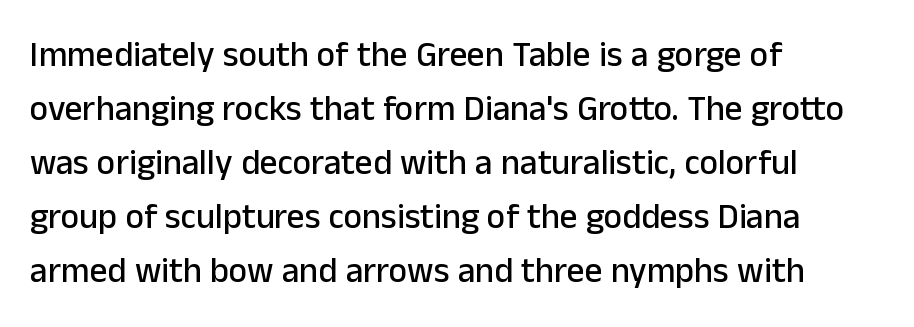
The image shows 35 px sans-serif type, upright; set left-aligned, normal line spacing (1.54x), normal letter spacing, not underlined; low stroke contrast and a medium x-height.
